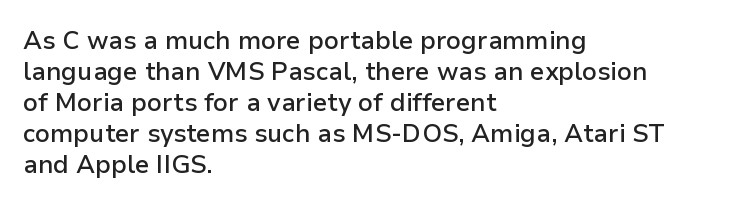
A classic flush-left, rag-right setting is used for this passage. The face used here is rendered with its standard letterfit. Decoration check: the copy has no underline. Caption: semibold face, moderately heavy strokes. Quick note: not italic, upright.
